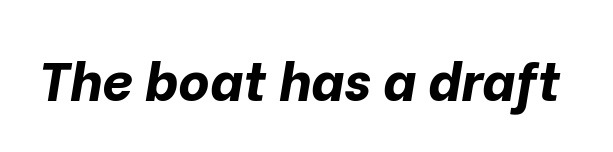
It's the slanting kind of type. The face used here is proportionally spaced, like ordinary book or web type. This is heavy type, rendered in bold. Caption: standard tracking, unaltered. Bare-footed words on every line.
